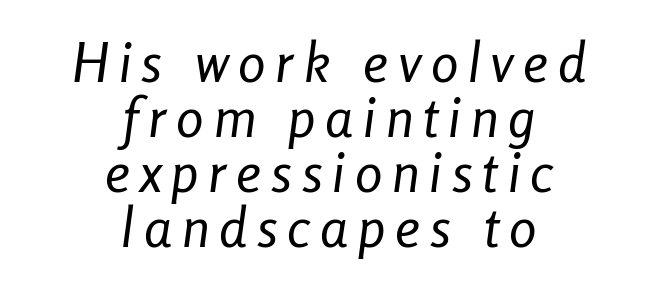
Think of a printed novel: that variable character pitch is what you see here. On a weight scale, this lands at 450 or below. The paragraph shown floats in the horizontal middle. Rows of type sit shoulder to shoulder in the vertical direction. Does the lettering tilt? It does — this is italic. The space beneath each line is pristine and unruled.
